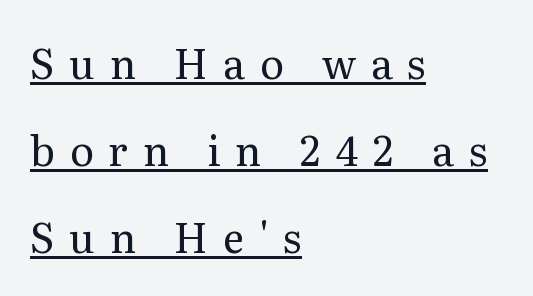
Nothing heavy about these letters — not bold at all. Layout note: lines flush left. Notice the wide empty band between every row — that's loose leading. What stands out about the letter spacing? Its width — letters are far apart. You can tell it's not italic because the verticals are truly vertical.
